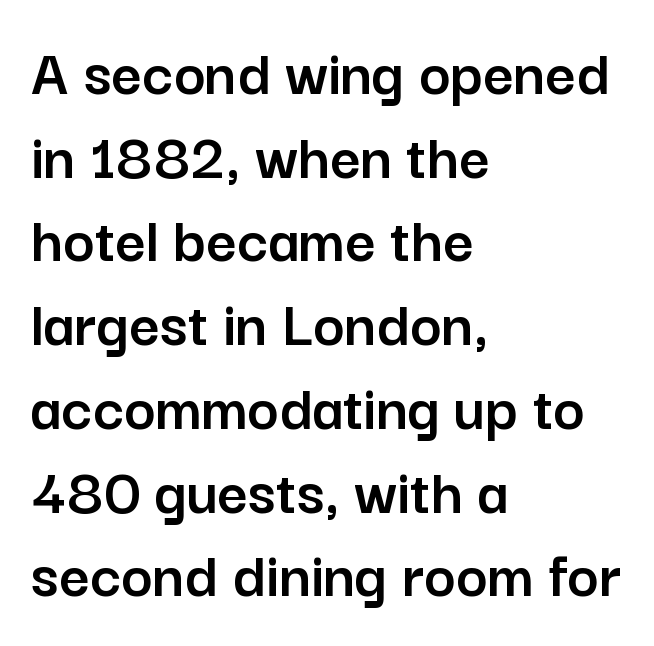
{"serif": "no", "italic": "no", "width": "normal", "stroke_contrast": "low", "x_height": "medium", "monospaced": "no", "underline": "no", "align": "left", "line_spacing": "normal", "line_spacing_ratio": 1.25, "letter_spacing": "normal", "letter_spacing_em": 0.0, "glyph_px": 67}
